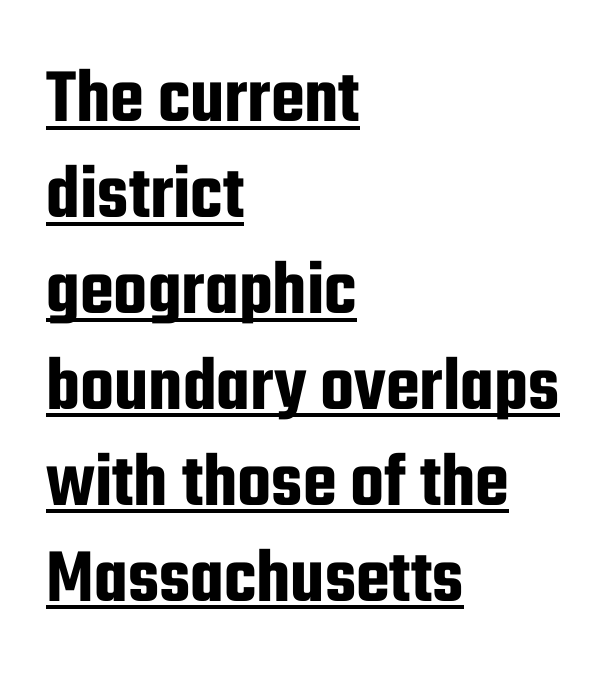
The image shows 78 px condensed sans-serif type, upright; set left-aligned, line spacing 1.23x, normal letter spacing, underlined; low stroke contrast and a medium x-height.
